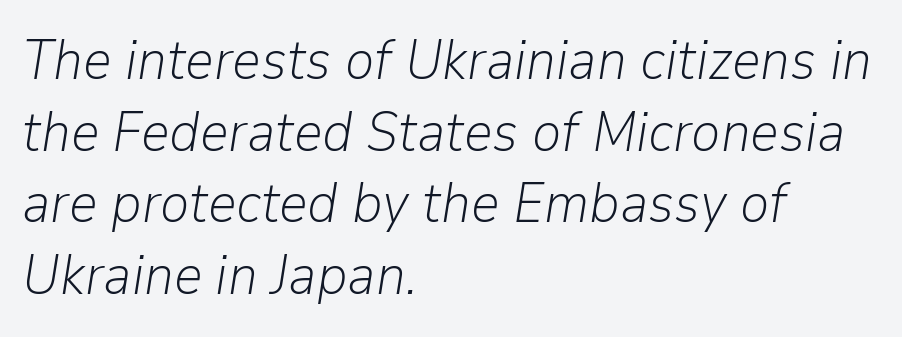
The image shows 56 px light type, italic (leaning right); set left-aligned, normal line spacing (1.28x), normal letter spacing, not underlined; low stroke contrast and a medium x-height.
